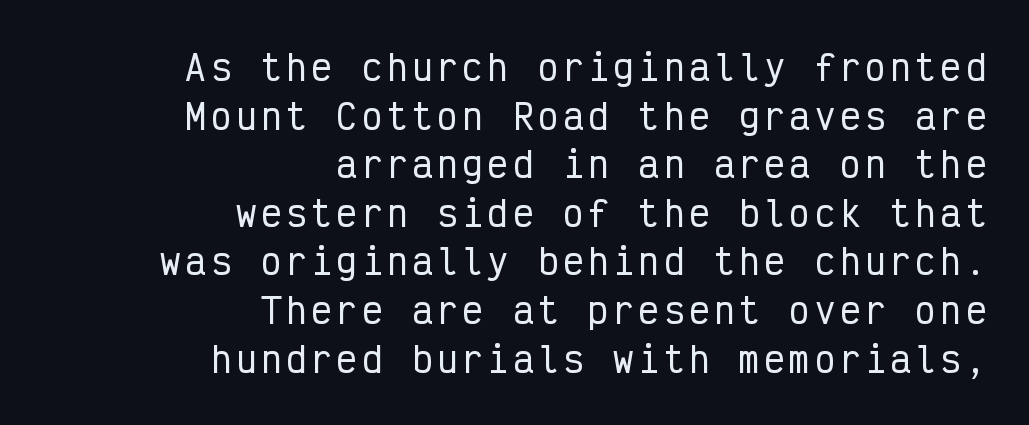
{"serif": "no", "italic": "no", "width": "condensed", "stroke_contrast": "low", "x_height": "medium", "monospaced": "yes", "underline": "no", "align": "right", "line_spacing": "normal", "line_spacing_ratio": 1.43, "glyph_px": 34}
